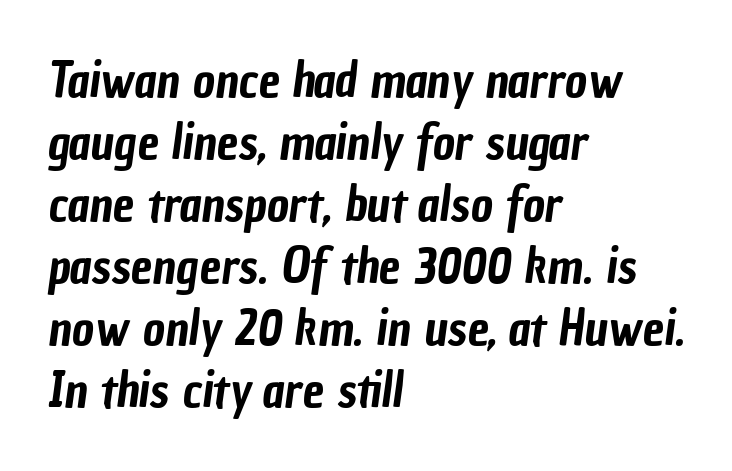
Q: Is the typeface a serif or a sans-serif typeface? A: Sans-serif.
Q: Is the text underlined? A: No.
Q: How is the paragraph aligned? A: Left-aligned.
Q: Is the spacing between letters normal or unusually wide? A: Normal.
Q: Is the spacing between lines tight, normal or loose? A: Normal.
Q: Width (condensed, normal, or wide)? A: Condensed.
Q: Stroke contrast? A: Low.
Q: x-height? A: Medium.
Q: Monospaced? A: No.
